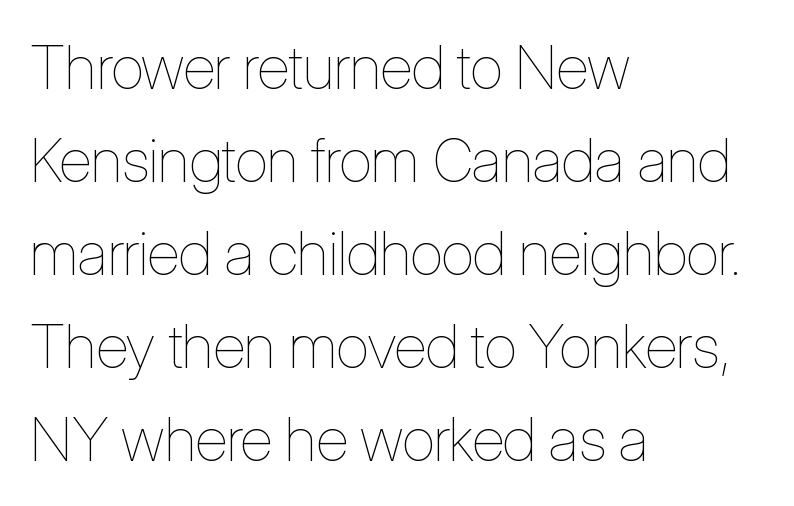
Q: Is the text bold? A: No.
Q: Is the text italic (slanted)? A: No, it is upright.
Q: Is the text underlined? A: No.
Q: How is the paragraph aligned? A: Left-aligned.
Q: Is the spacing between letters normal or unusually wide? A: Normal.
Q: Is the spacing between lines tight, normal or loose? A: Normal.
Q: Width (condensed, normal, or wide)? A: Condensed.
Q: Stroke contrast? A: Low.
Q: x-height? A: Medium.
Q: Monospaced? A: No.
